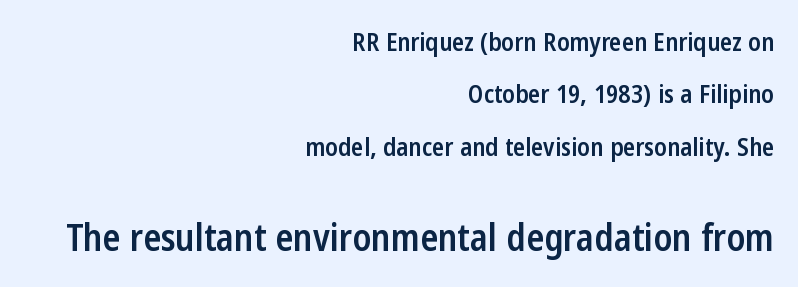
Q: Is the text bold? A: Semi-bold.
Q: Is the text italic (slanted)? A: No, it is upright.
Q: Is the typeface a serif or a sans-serif typeface? A: Sans-serif.
Q: Is the text underlined? A: No.
Q: How is the paragraph aligned? A: Right-aligned.
Q: Is the spacing between letters normal or unusually wide? A: Normal.
Q: Is the spacing between lines tight, normal or loose? A: Loose.
Q: Which block of text is set in a larger size, the first (top) or the second (bottom)? A: The second (bottom) one.
Q: Width (condensed, normal, or wide)? A: Condensed.
Q: Stroke contrast? A: Low.
Q: x-height? A: Medium.
Q: Monospaced? A: No.
